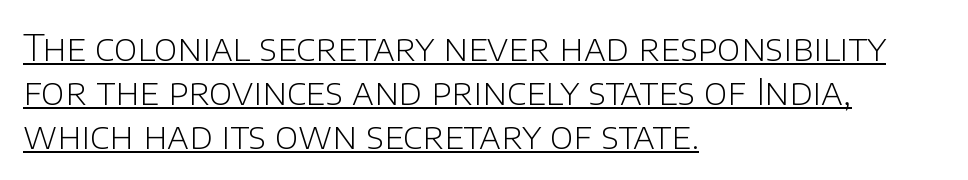
Q: Is the text bold? A: No.
Q: Is the text italic (slanted)? A: No, it is upright.
Q: Is the typeface a serif or a sans-serif typeface? A: Sans-serif.
Q: Is the text underlined? A: Yes.
Q: How is the paragraph aligned? A: Left-aligned.
Q: Is the spacing between letters normal or unusually wide? A: Normal.
Q: Width (condensed, normal, or wide)? A: Normal.
Q: Stroke contrast? A: Low.
Q: x-height? A: Large.
Q: Monospaced? A: No.
